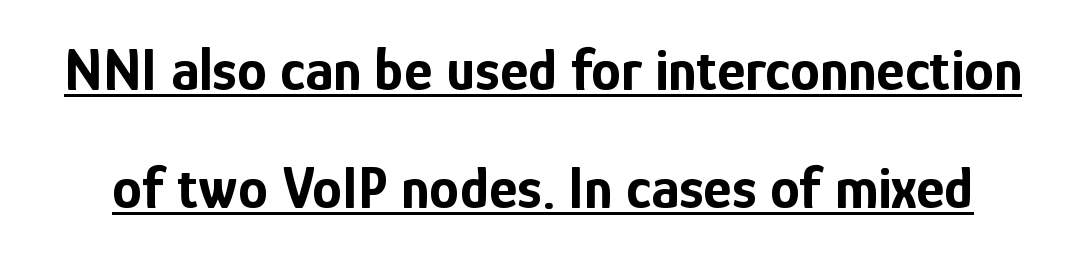
Q: Is the text bold? A: Yes.
Q: Is the text italic (slanted)? A: No, it is upright.
Q: Is the typeface a serif or a sans-serif typeface? A: Sans-serif.
Q: Is the text underlined? A: Yes.
Q: Is the spacing between letters normal or unusually wide? A: Normal.
Q: Is the spacing between lines tight, normal or loose? A: Loose.
Q: Width (condensed, normal, or wide)? A: Condensed.
Q: Stroke contrast? A: Low.
Q: x-height? A: Medium.
Q: Monospaced? A: No.
